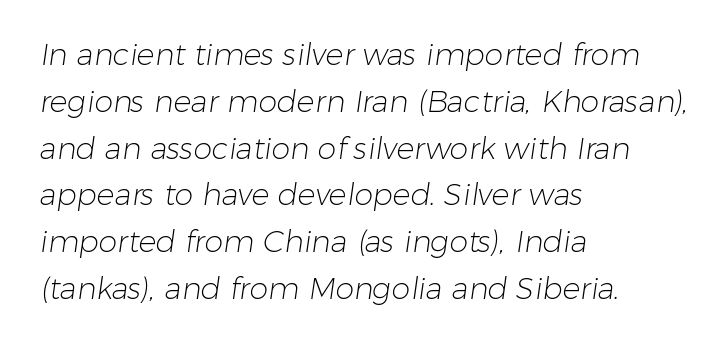
The image shows 30 px light sans-serif type; set left-aligned, normal line spacing (1.56x), normal letter spacing, not underlined; low stroke contrast and a medium x-height.
